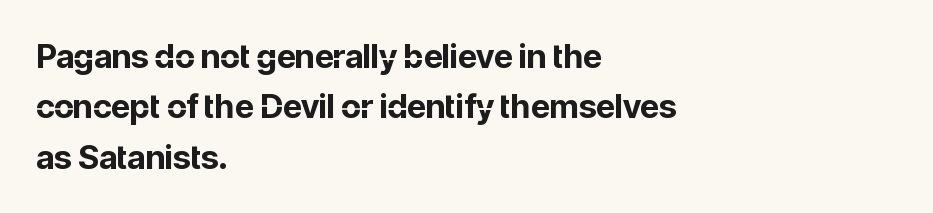
{"serif": "no", "italic": "no", "bold": "yes", "weight": "bold", "width": "normal", "stroke_contrast": "low", "x_height": "medium", "monospaced": "no", "underline": "no", "align": "left", "line_spacing": "normal", "line_spacing_ratio": 1.53, "letter_spacing": "normal", "letter_spacing_em": 0.0, "glyph_px": 33}
